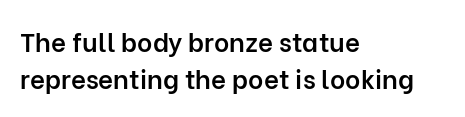
{"italic": "no", "bold": "semi", "underline": "no", "align": "left", "line_spacing": "normal", "line_spacing_ratio": 1.44, "letter_spacing": "normal", "letter_spacing_em": 0.0, "glyph_px": 26}
